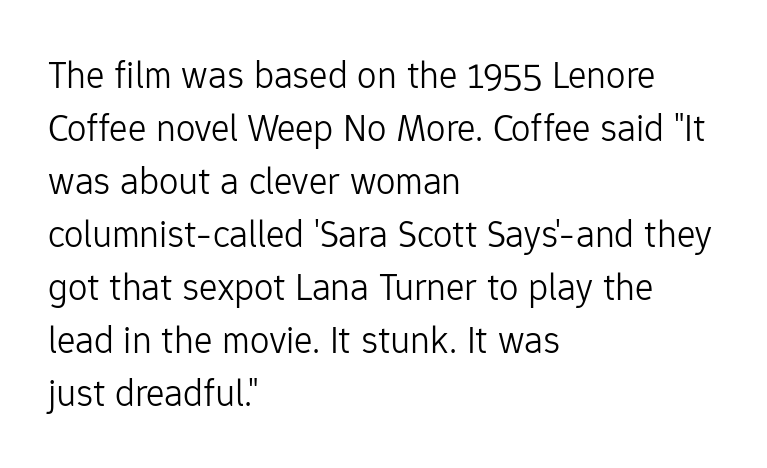
The type family on display is of the sans-serif kind. Each row of text sits above clean, open space. Where is the straight margin? On the left. The face used here is proportionally spaced, like ordinary book or web type. Regular leading. Italic? Not at all — the glyphs are vertical.
